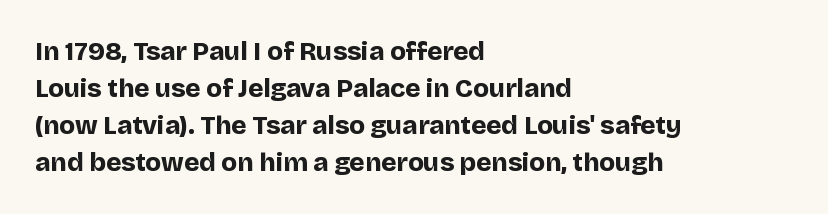
These words are printed bold, with thick strokes throughout. Between one letter and the next there's only the usual sliver of space. The letters stand straight up with perfectly vertical stems. The rendering anchors every line to the left-hand side. The leading is moderate, giving the passage an even texture.
